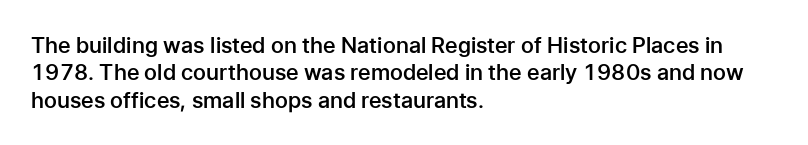
The image shows 22 px text type, upright; set left-aligned, line spacing 1.24x, normal letter spacing, not underlined.
